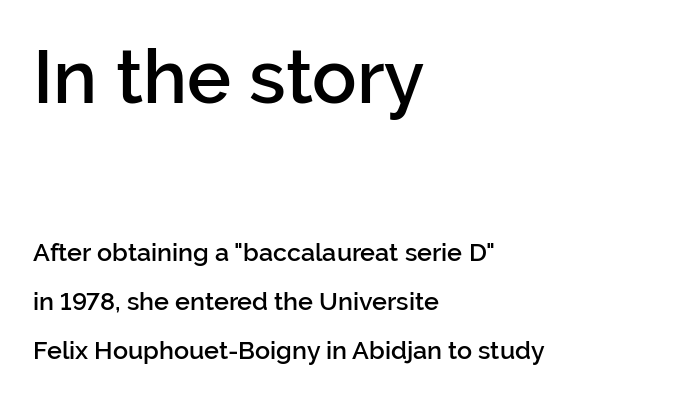
Stroke terminals: plain, sans-serif. Each letter keeps its own natural width here, so spacing adapts to shape. Moderately thickened strokes mark this as semibold type. Size contrast runs from large at the top to small at the bottom. Clear beneath every line of the passage.
